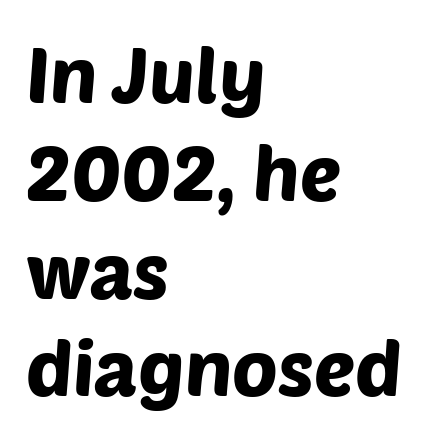
Q: Is the typeface a serif or a sans-serif typeface? A: Sans-serif.
Q: Is the text underlined? A: No.
Q: How is the paragraph aligned? A: Left-aligned.
Q: Is the spacing between letters normal or unusually wide? A: Normal.
Q: Is the spacing between lines tight, normal or loose? A: Normal.
Q: Width (condensed, normal, or wide)? A: Normal.
Q: Stroke contrast? A: Low.
Q: x-height? A: Large.
Q: Monospaced? A: No.
